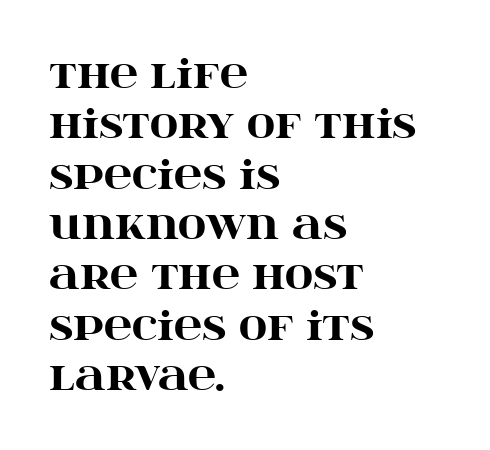
{"serif": "yes", "italic": "no", "bold": "yes", "weight": "heavy", "width": "wide", "stroke_contrast": "high", "x_height": "large", "monospaced": "no", "underline": "no", "align": "left", "line_spacing": "normal", "line_spacing_ratio": 1.29, "letter_spacing": "normal", "letter_spacing_em": 0.0, "glyph_px": 39}
